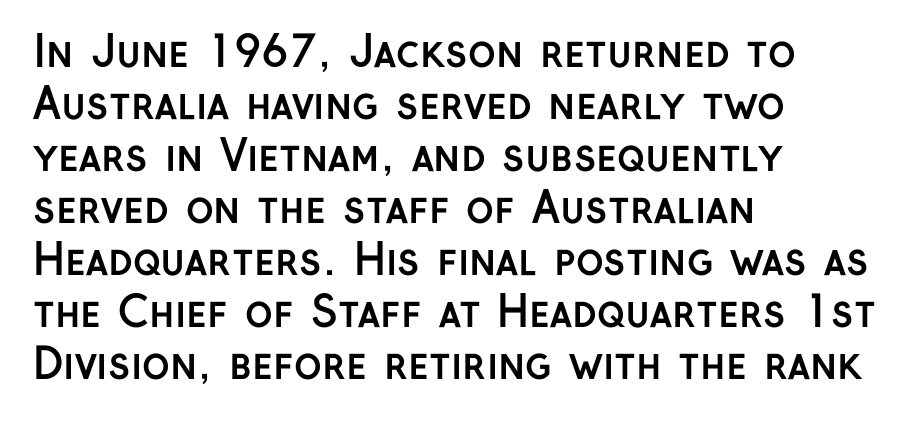
Q: Is the text bold? A: Yes.
Q: Is the text italic (slanted)? A: No, it is upright.
Q: Is the typeface a serif or a sans-serif typeface? A: Sans-serif.
Q: Is the text underlined? A: No.
Q: How is the paragraph aligned? A: Left-aligned.
Q: Is the spacing between letters normal or unusually wide? A: Normal.
Q: Width (condensed, normal, or wide)? A: Normal.
Q: Stroke contrast? A: Low.
Q: x-height? A: Medium.
Q: Monospaced? A: No.
